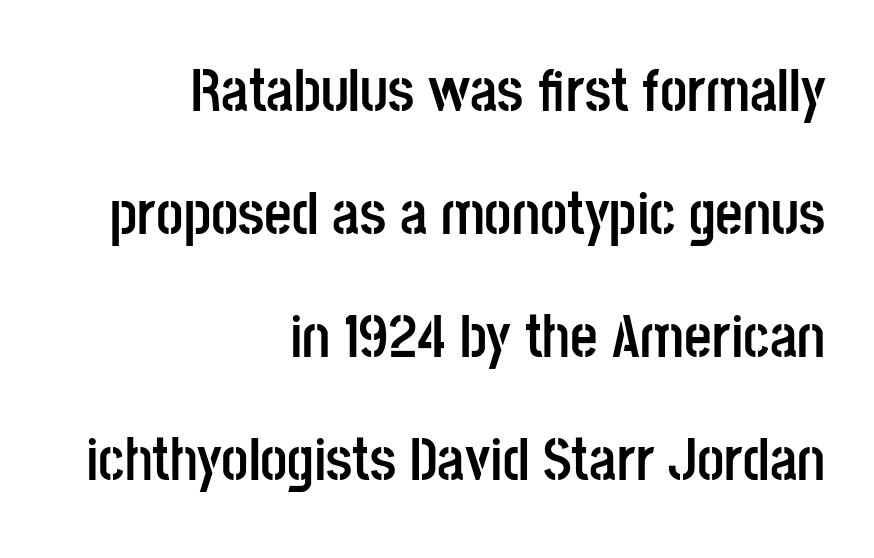
{"serif": "no", "italic": "no", "bold": "yes", "weight": "semibold", "width": "condensed", "stroke_contrast": "low", "x_height": "large", "monospaced": "no", "underline": "no", "align": "right", "line_spacing": "loose", "line_spacing_ratio": 2.05, "letter_spacing": "normal", "letter_spacing_em": 0.0, "glyph_px": 60}
